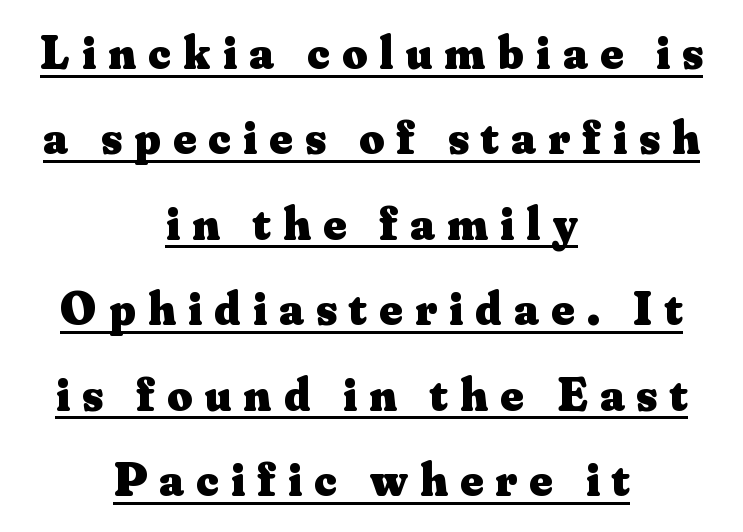
{"serif": "yes", "italic": "no", "bold": "yes", "weight": "heavy", "width": "normal", "stroke_contrast": "medium", "x_height": "small", "monospaced": "no", "underline": "yes", "align": "center", "line_spacing_ratio": 1.78, "letter_spacing": "wide", "letter_spacing_em": 0.26, "glyph_px": 48}
